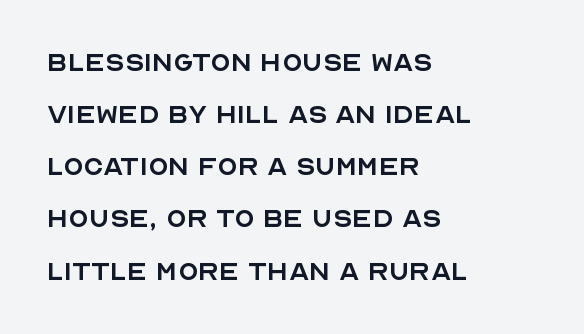
The image shows 33 px regular-weight sans-serif type, upright; set left-aligned, normal line spacing (1.58x), normal letter spacing, not underlined; a large x-height.
